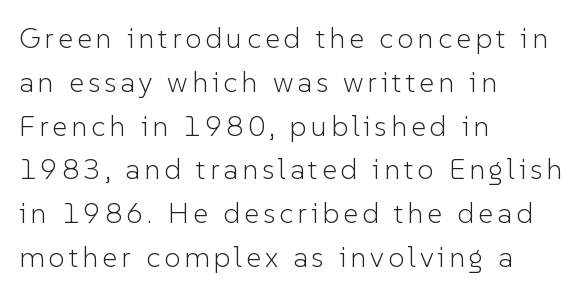
The image shows 29 px light sans-serif type, upright; set left-aligned, normal line spacing (1.51x), not underlined; low stroke contrast and a medium x-height.
